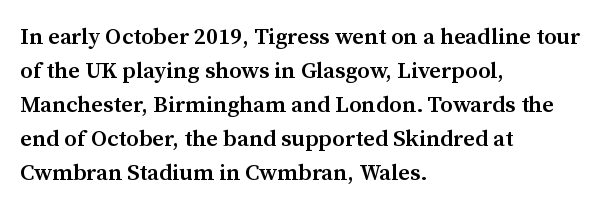
{"italic": "no", "bold": "semi", "underline": "no", "align": "left", "line_spacing": "normal", "line_spacing_ratio": 1.48, "letter_spacing": "normal", "letter_spacing_em": 0.0, "glyph_px": 23}
